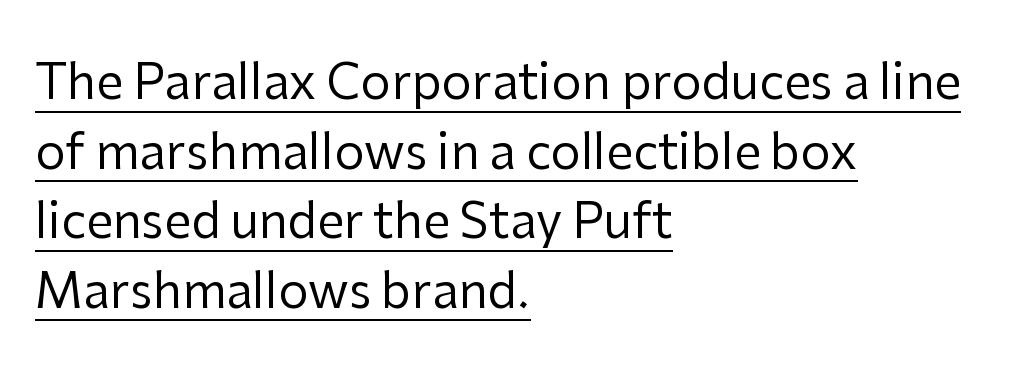
The image shows 48 px regular-weight sans-serif type, upright; set left-aligned, normal line spacing (1.45x), normal letter spacing, underlined; low stroke contrast and a medium x-height.
